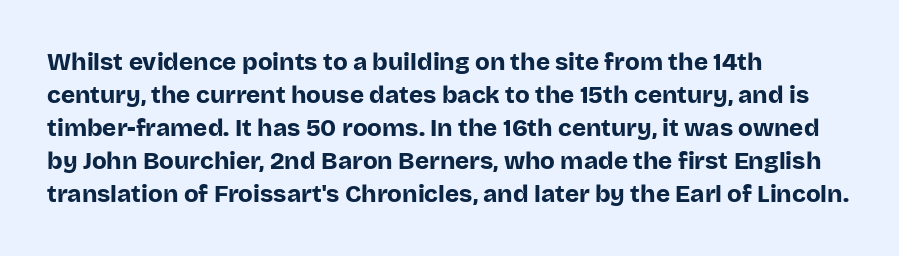
The image shows 24 px bold type, upright; set left-aligned, normal line spacing (1.37x), normal letter spacing, not underlined.
